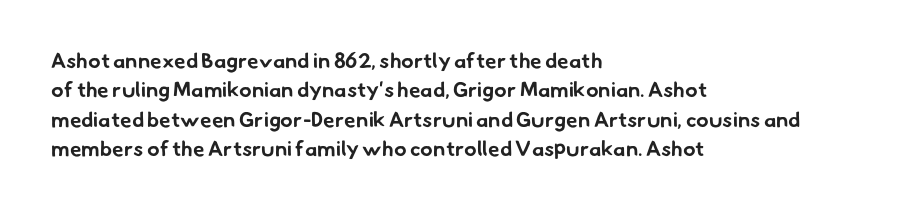
Q: Is the text bold? A: Yes.
Q: Is the text underlined? A: No.
Q: How is the paragraph aligned? A: Left-aligned.
Q: Is the spacing between letters normal or unusually wide? A: Normal.
Q: Is the spacing between lines tight, normal or loose? A: Normal.
